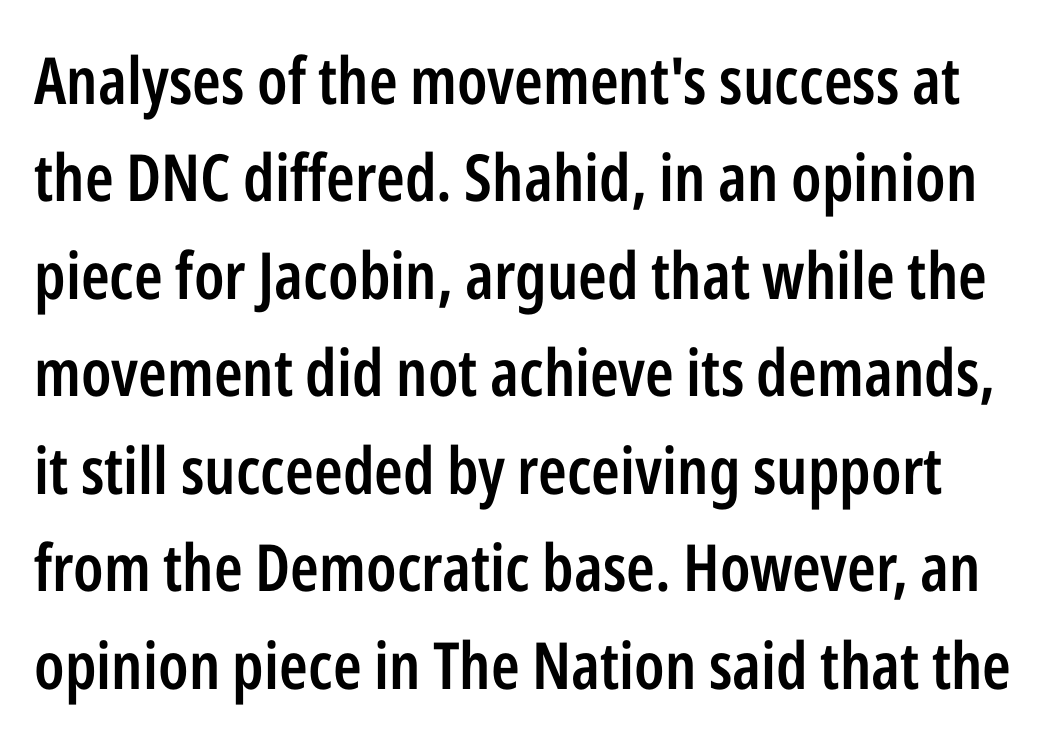
{"serif": "no", "italic": "no", "bold": "semi", "weight": "semibold", "width": "condensed", "stroke_contrast": "low", "x_height": "medium", "monospaced": "no", "underline": "no", "line_spacing": "normal", "line_spacing_ratio": 1.5, "letter_spacing": "normal", "letter_spacing_em": 0.0, "glyph_px": 65}
